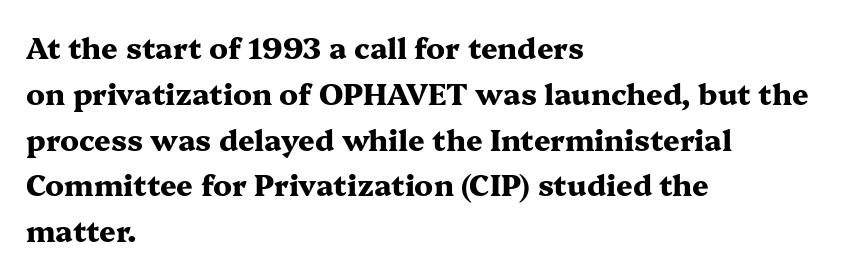
The image shows 29 px heavy, wide serif type, upright; set left-aligned, normal line spacing (1.58x), normal letter spacing, not underlined; medium stroke contrast and a medium x-height.
